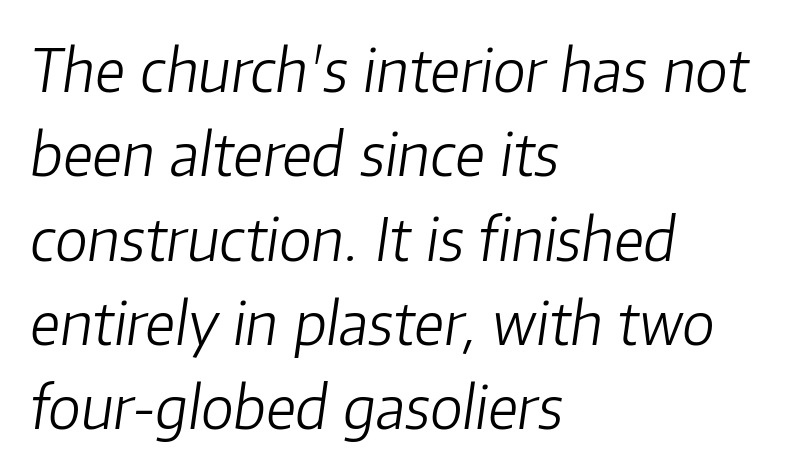
{"italic": "yes", "lean": "right", "slant_degrees": 8, "bold": "no", "weight": "light", "width": "normal", "stroke_contrast": "low", "x_height": "medium", "monospaced": "no", "underline": "no", "align": "left", "line_spacing": "normal", "line_spacing_ratio": 1.43, "letter_spacing": "normal", "letter_spacing_em": 0.0, "glyph_px": 59}
